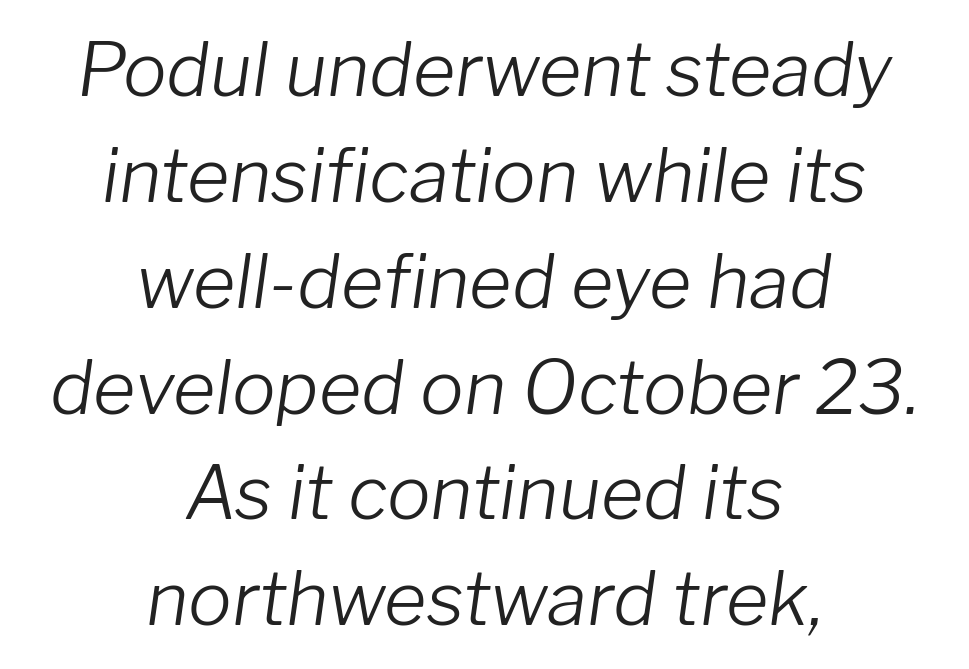
The image shows 73 px light type, italic (leaning right); set centered, normal line spacing (1.45x), normal letter spacing, not underlined; low stroke contrast and a medium x-height.
